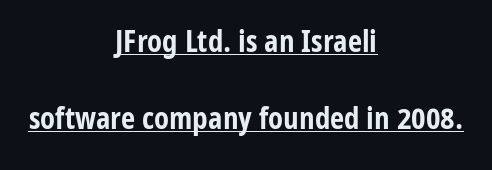
{"serif": "no", "italic": "no", "bold": "yes", "weight": "bold", "width": "condensed", "stroke_contrast": "low", "x_height": "medium", "monospaced": "no", "underline": "yes", "align": "center", "line_spacing": "loose", "line_spacing_ratio": 2.49, "letter_spacing": "normal", "letter_spacing_em": 0.0, "glyph_px": 31}
